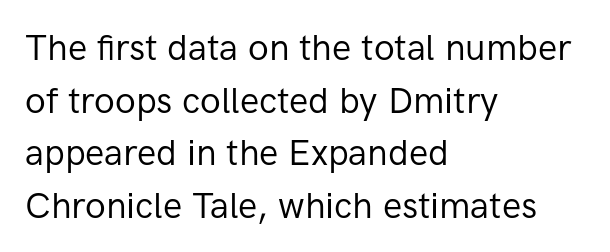
Q: Is the text bold? A: No.
Q: Is the text italic (slanted)? A: No, it is upright.
Q: Is the typeface a serif or a sans-serif typeface? A: Sans-serif.
Q: Is the text underlined? A: No.
Q: How is the paragraph aligned? A: Left-aligned.
Q: Is the spacing between letters normal or unusually wide? A: Normal.
Q: Is the spacing between lines tight, normal or loose? A: Normal.
Q: Width (condensed, normal, or wide)? A: Normal.
Q: Stroke contrast? A: Low.
Q: x-height? A: Medium.
Q: Monospaced? A: No.
